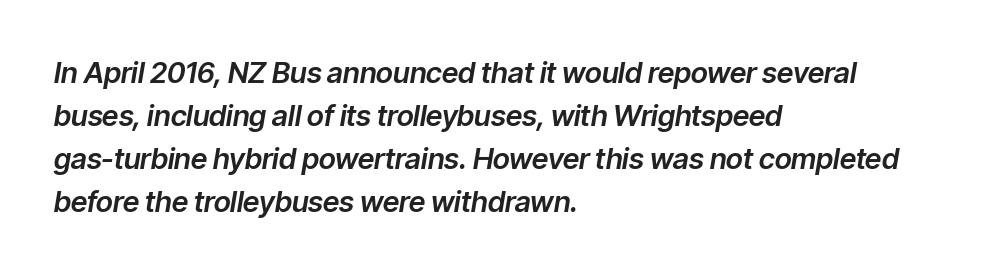
Compared with typical paragraphs, the rows here are spaced about the same. The lettering tilts uniformly, giving the passage an italic look. Inter-character spacing is left at the font's built-in metrics. Type without underlining. Do the characters align in a grid? No, the font is proportional.
